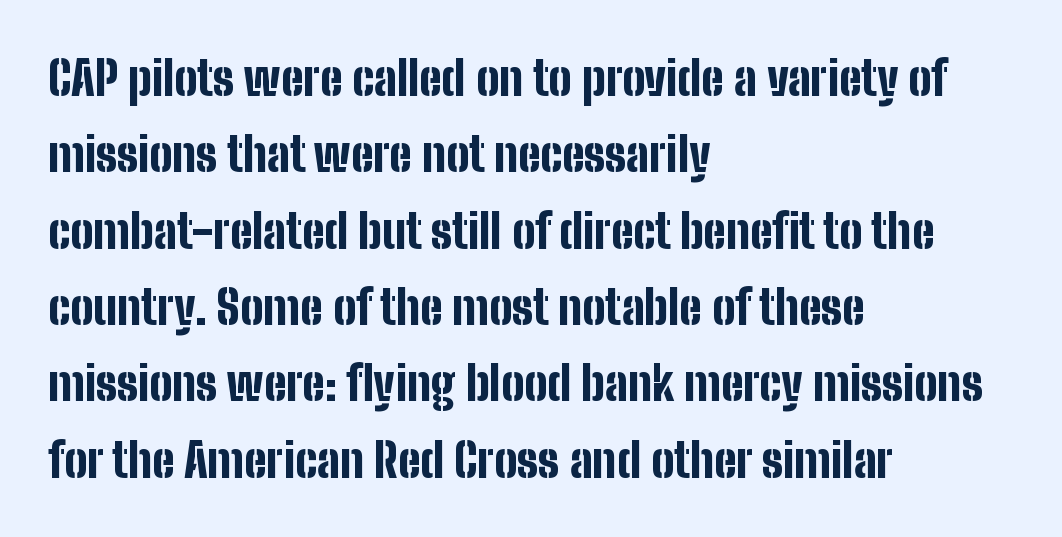
The image shows 48 px bold, condensed sans-serif type, upright; set left-aligned, normal line spacing (1.59x), normal letter spacing, not underlined; low stroke contrast and a medium x-height.
